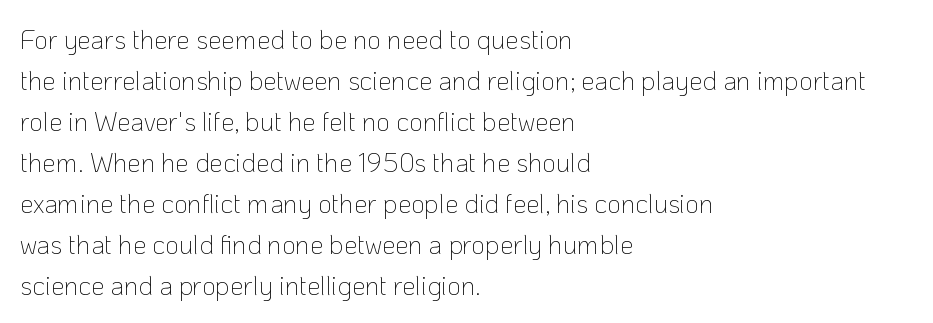
Q: Is the text bold? A: No.
Q: Is the text italic (slanted)? A: No, it is upright.
Q: Is the text underlined? A: No.
Q: How is the paragraph aligned? A: Left-aligned.
Q: Is the spacing between letters normal or unusually wide? A: Normal.
Q: Is the spacing between lines tight, normal or loose? A: Normal.
